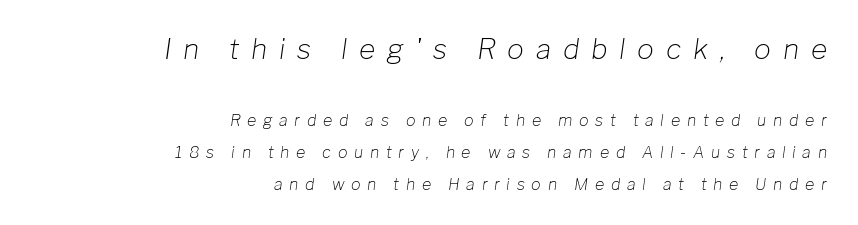
{"italic": "yes", "lean": "right", "slant_degrees": 8, "bold": "no", "weight": "light", "width": "normal", "stroke_contrast": "low", "x_height": "medium", "monospaced": "no", "underline": "no", "align": "right", "line_spacing": "loose", "line_spacing_ratio": 2.01, "letter_spacing": "wide", "letter_spacing_em": 0.42, "larger_block": "first", "size_ratio": 1.75, "glyph_px": 28}
